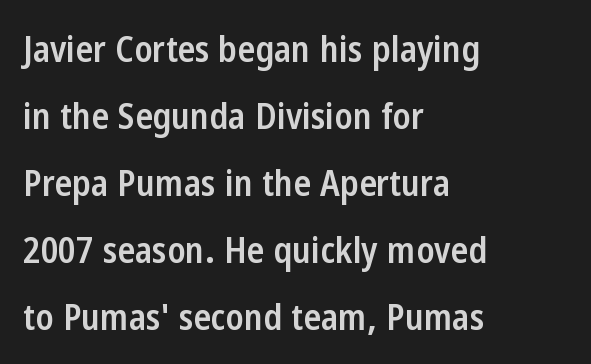
The image shows 36 px semibold, condensed sans-serif type, upright; set left-aligned, line spacing 1.86x, normal letter spacing, not underlined; low stroke contrast and a medium x-height.
